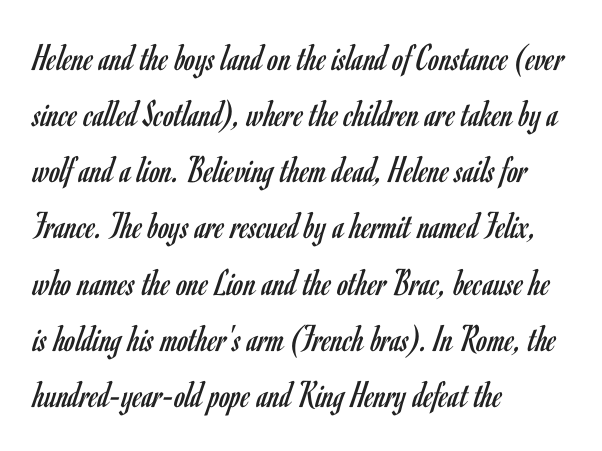
The image shows 39 px regular-weight, condensed sans-serif type; set left-aligned, normal line spacing (1.44x), normal letter spacing, not underlined; low stroke contrast and a small x-height.
